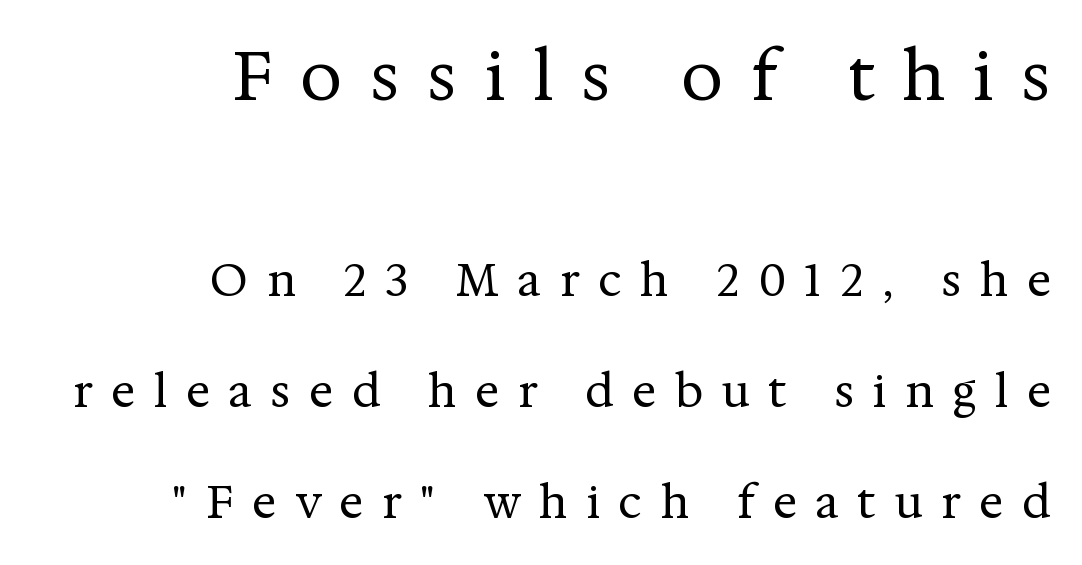
Q: Is the text bold? A: No.
Q: Is the text italic (slanted)? A: No, it is upright.
Q: Is the typeface a serif or a sans-serif typeface? A: Serif.
Q: Is the text underlined? A: No.
Q: How is the paragraph aligned? A: Right-aligned.
Q: Is the spacing between letters normal or unusually wide? A: Unusually wide.
Q: Is the spacing between lines tight, normal or loose? A: Loose.
Q: Which block of text is set in a larger size, the first (top) or the second (bottom)? A: The first (top) one.
Q: Width (condensed, normal, or wide)? A: Normal.
Q: Stroke contrast? A: Medium.
Q: x-height? A: Medium.
Q: Monospaced? A: No.
